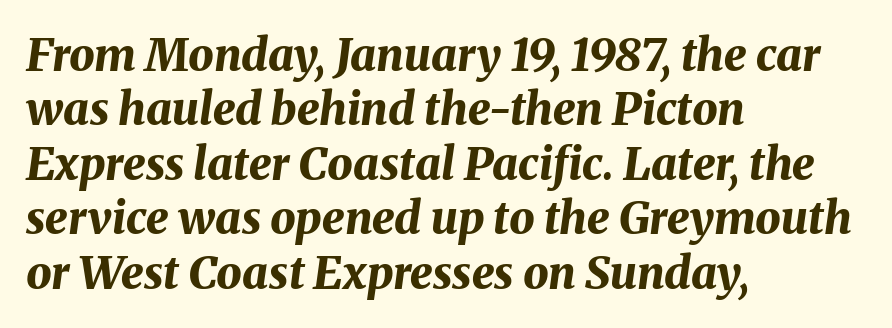
The image shows 45 px bold type, italic (leaning right); set left-aligned, line spacing 1.21x, normal letter spacing, not underlined; medium stroke contrast and a medium x-height.
